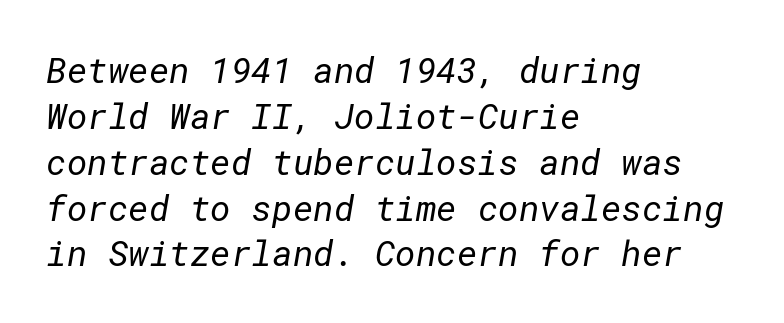
The image shows 35 px regular-weight sans-serif type; set left-aligned, normal line spacing (1.31x), normal letter spacing, not underlined; low stroke contrast and a medium x-height.
